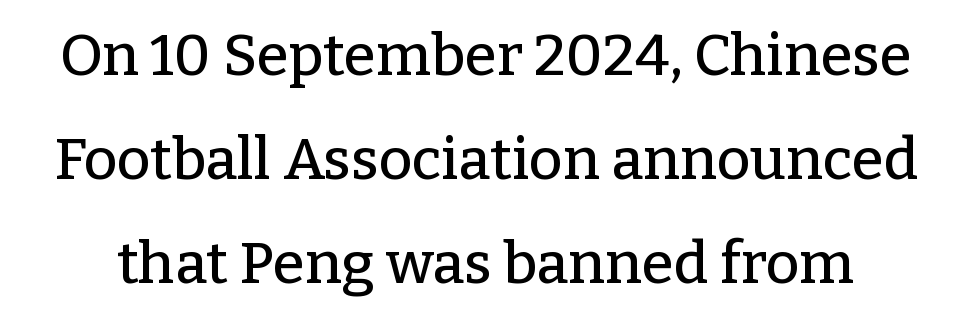
Just letters on the line, the space beneath them empty. You could not count columns in this text — the font is proportionally spaced. The tracking reads as untouched default to a designer's eye. Does the lettering tilt? It doesn't — this is upright. Serif or sans? Serif — the stroke terminals have little feet.
